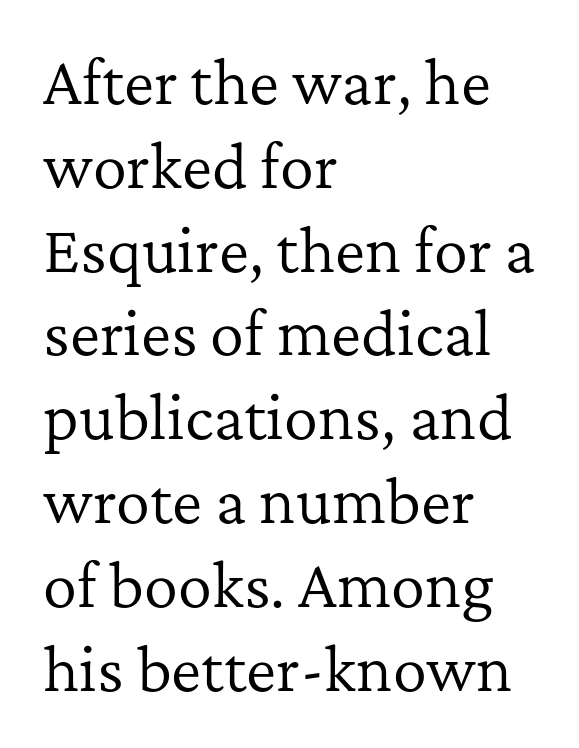
The horizontal fit of the characters is conventional and even. Casual observation: everything's shoved over to the left. Weight: in the light-to-regular range. The gap between lines stays unmarked.
